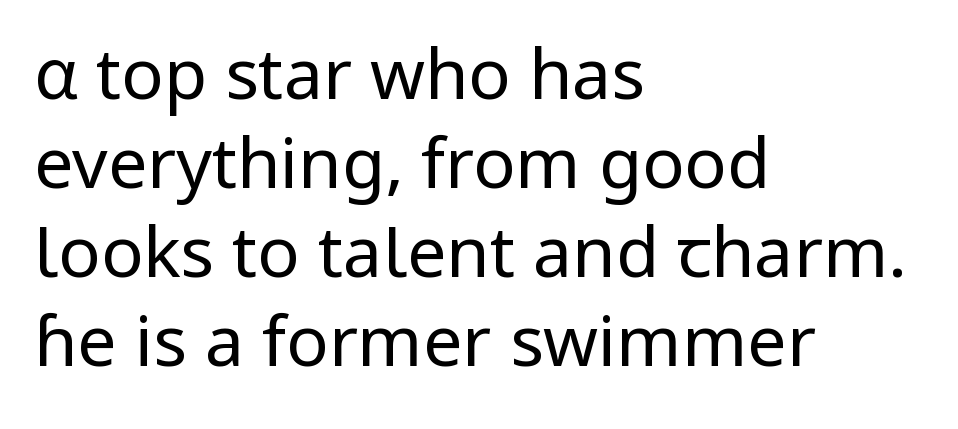
The image shows 70 px regular-weight sans-serif type, upright; set left-aligned, normal line spacing (1.27x), normal letter spacing, not underlined; low stroke contrast and a medium x-height.
